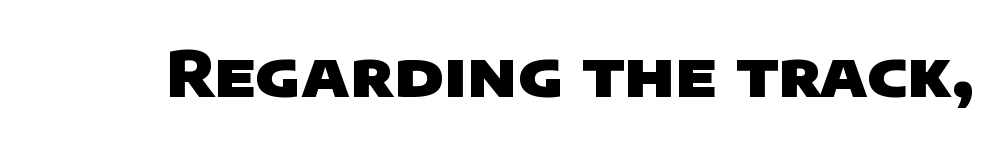
The image shows 62 px heavy, wide sans-serif type; set normal letter spacing, not underlined; low stroke contrast and a large x-height.
